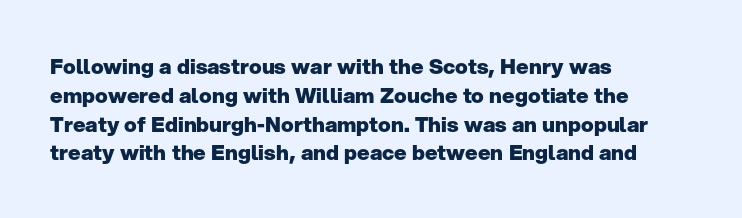
The image shows 21 px bold type, upright; set left-aligned, normal line spacing (1.37x), normal letter spacing, not underlined.
